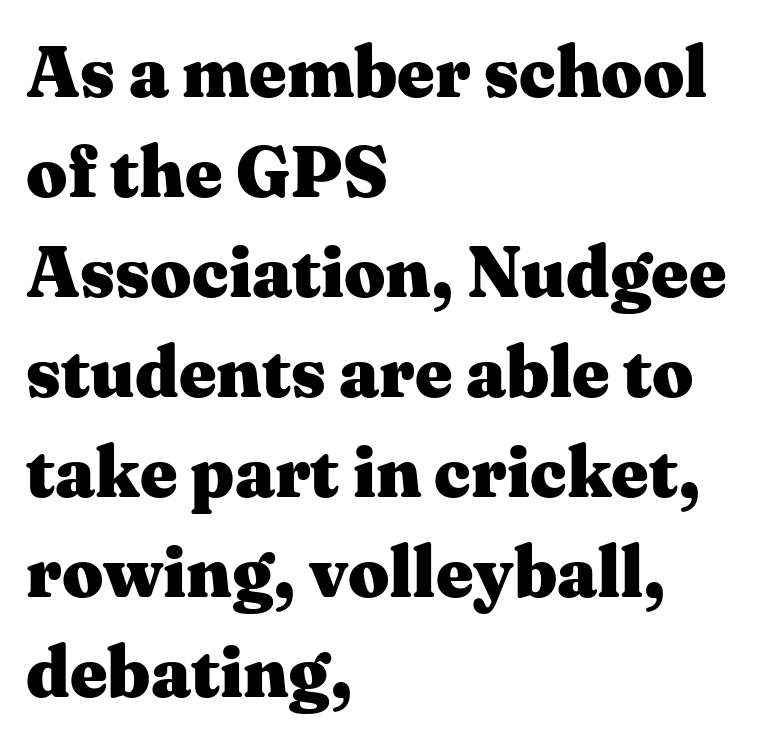
Q: Is the text bold? A: Yes.
Q: Is the text italic (slanted)? A: No, it is upright.
Q: Is the typeface a serif or a sans-serif typeface? A: Serif.
Q: Is the text underlined? A: No.
Q: How is the paragraph aligned? A: Left-aligned.
Q: Is the spacing between letters normal or unusually wide? A: Normal.
Q: Is the spacing between lines tight, normal or loose? A: Normal.
Q: Width (condensed, normal, or wide)? A: Wide.
Q: Stroke contrast? A: Medium.
Q: x-height? A: Medium.
Q: Monospaced? A: No.
